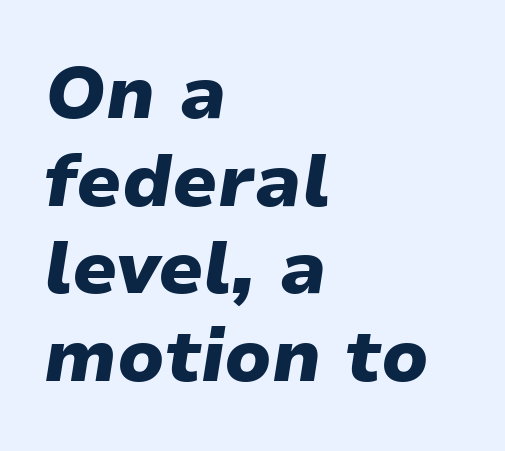
Characters follow at the spacing the type designer built in. Any mark beneath the type? The region is blank. Here the designer chose a conventional face with non-uniform glyph widths. Italic: yes, the glyphs are oblique. The paragraph shown leans on its left margin. This is heavy type, rendered in bold.
